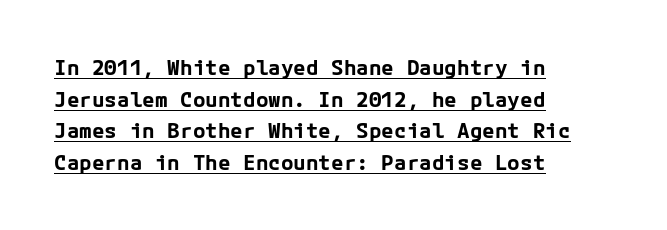
The image shows 21 px bold type, upright; set left-aligned, normal line spacing (1.51x), normal letter spacing, underlined.
